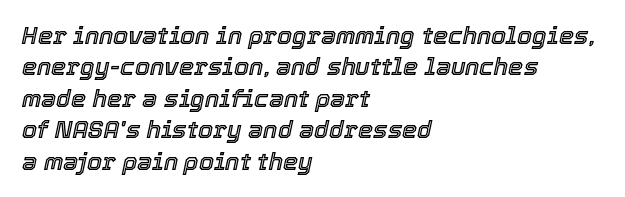
{"italic": "yes", "lean": "right", "slant_degrees": 12, "underline": "no", "align": "left", "line_spacing": "normal", "line_spacing_ratio": 1.31, "letter_spacing": "normal", "letter_spacing_em": 0.0, "glyph_px": 24}
